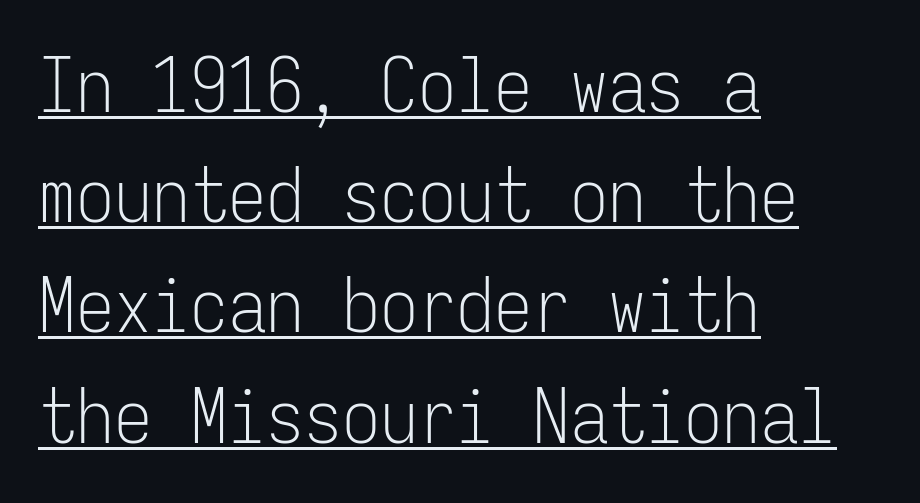
The image shows 76 px light, condensed sans-serif type, upright, monospaced; set left-aligned, normal line spacing (1.45x), normal letter spacing, underlined; low stroke contrast and a medium x-height.
